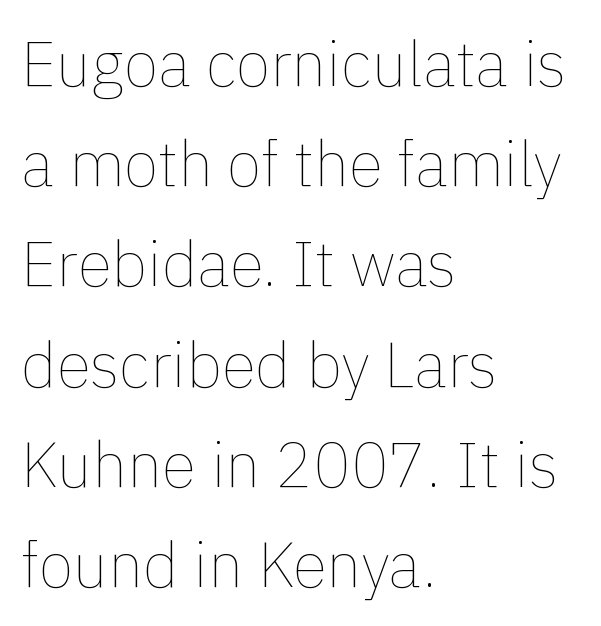
Q: Is the text bold? A: No.
Q: Is the text italic (slanted)? A: No, it is upright.
Q: Is the text underlined? A: No.
Q: How is the paragraph aligned? A: Left-aligned.
Q: Is the spacing between letters normal or unusually wide? A: Normal.
Q: Is the spacing between lines tight, normal or loose? A: Normal.
Q: Width (condensed, normal, or wide)? A: Normal.
Q: x-height? A: Medium.
Q: Monospaced? A: No.
